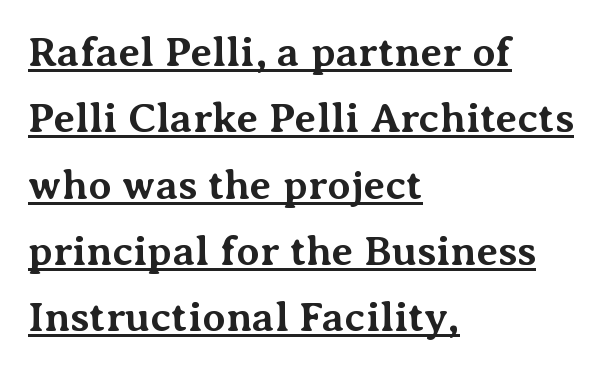
The image shows 42 px bold serif type, upright; set left-aligned, normal line spacing (1.58x), normal letter spacing, underlined; medium stroke contrast and a medium x-height.
